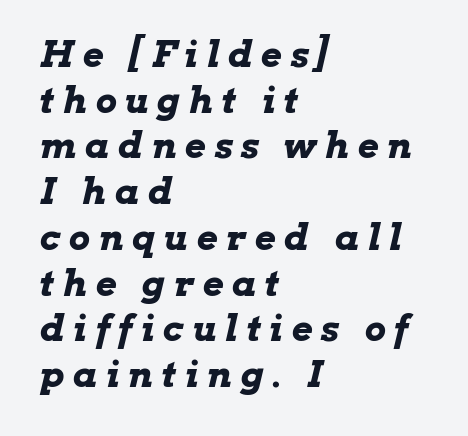
The image shows 36 px bold, wide type, italic (leaning right); set left-aligned, normal line spacing (1.27x), unusually wide letter spacing (+0.24 em), not underlined; low stroke contrast and a medium x-height.
